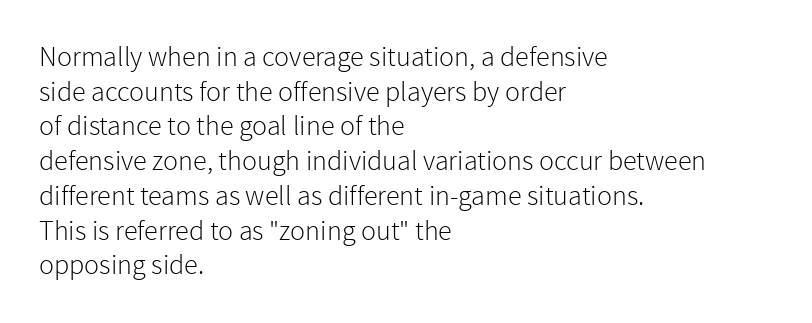
{"serif": "no", "italic": "no", "bold": "no", "weight": "light", "width": "normal", "stroke_contrast": "low", "x_height": "medium", "monospaced": "no", "underline": "no", "align": "left", "line_spacing_ratio": 1.24, "letter_spacing": "normal", "letter_spacing_em": 0.0, "glyph_px": 28}
